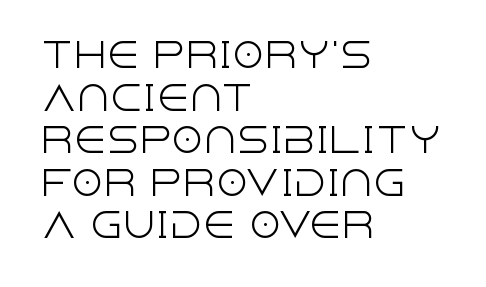
{"serif": "no", "italic": "no", "bold": "no", "weight": "light", "width": "normal", "x_height": "large", "monospaced": "no", "underline": "no", "align": "left", "line_spacing": "normal", "line_spacing_ratio": 1.29, "letter_spacing": "normal", "letter_spacing_em": 0.0, "glyph_px": 33}
